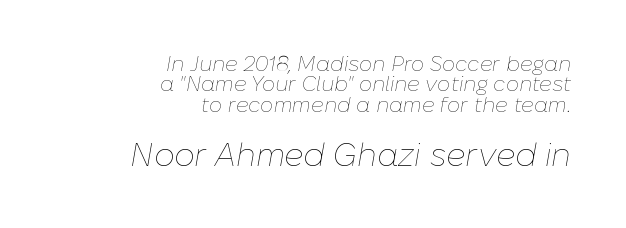
Q: Is the text bold? A: No.
Q: Is the text italic (slanted)? A: Yes, it leans right by about 10 degrees.
Q: Is the text underlined? A: No.
Q: How is the paragraph aligned? A: Right-aligned.
Q: Is the spacing between letters normal or unusually wide? A: Normal.
Q: Is the spacing between lines tight, normal or loose? A: Tight.
Q: Which block of text is set in a larger size, the first (top) or the second (bottom)? A: The second (bottom) one.
Q: Width (condensed, normal, or wide)? A: Normal.
Q: Stroke contrast? A: Low.
Q: x-height? A: Medium.
Q: Monospaced? A: No.
